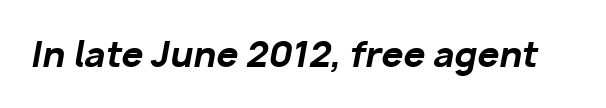
Q: Is the text bold? A: Yes.
Q: Is the text italic (slanted)? A: Yes, it leans right by about 10 degrees.
Q: Is the text underlined? A: No.
Q: Is the spacing between letters normal or unusually wide? A: Normal.
Q: Width (condensed, normal, or wide)? A: Normal.
Q: Stroke contrast? A: Low.
Q: x-height? A: Medium.
Q: Monospaced? A: No.
